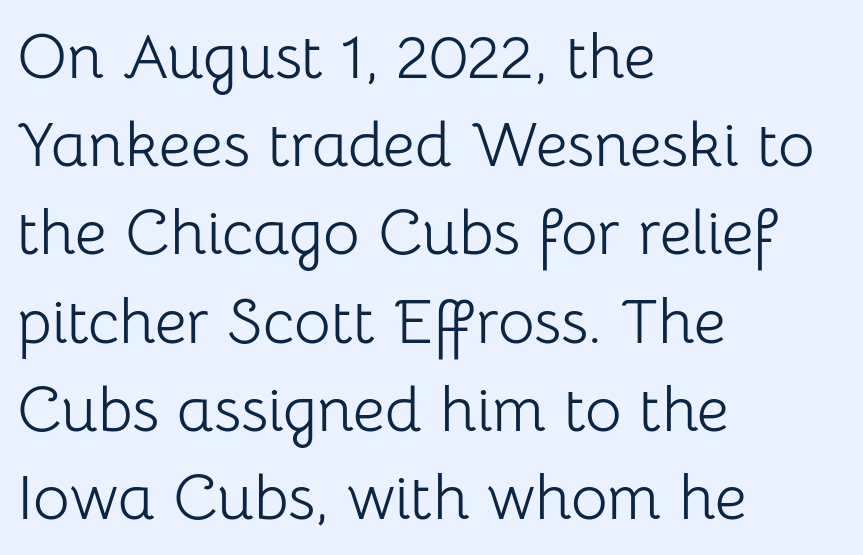
{"serif": "no", "italic": "no", "bold": "no", "weight": "light", "width": "normal", "stroke_contrast": "low", "x_height": "medium", "monospaced": "no", "underline": "no", "align": "left", "line_spacing": "normal", "line_spacing_ratio": 1.4, "letter_spacing": "normal", "letter_spacing_em": 0.0, "glyph_px": 63}
